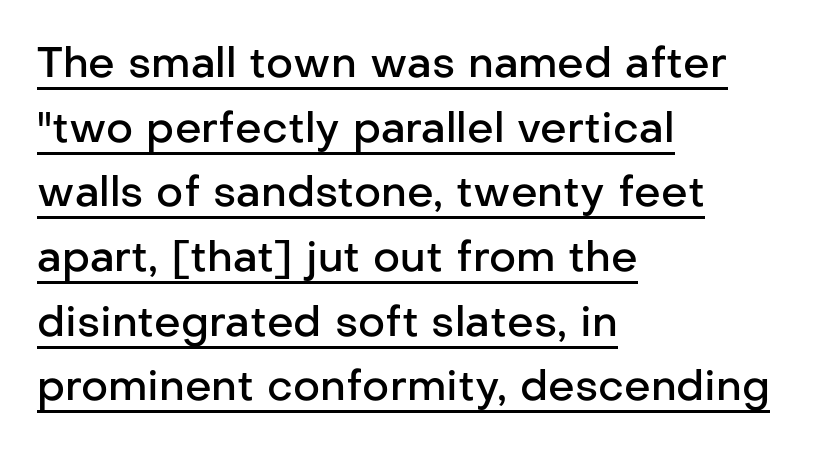
The text block is weighted toward the left margin, trailing off unevenly rightward. A typographer would call this underscored text. This is roman type, the default non-slanted kind. Normally led — the rows are evenly, conventionally spaced. A typesetter would call this zero additional tracking. Check where the strokes stop: nothing finishes them off — pure sans.
